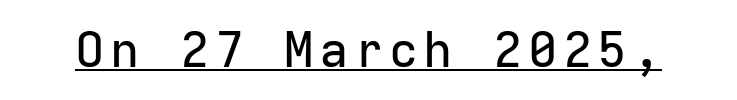
Q: Is the text italic (slanted)? A: No, it is upright.
Q: Is the typeface a serif or a sans-serif typeface? A: Sans-serif.
Q: Is the text underlined? A: Yes.
Q: Width (condensed, normal, or wide)? A: Normal.
Q: Stroke contrast? A: Low.
Q: x-height? A: Medium.
Q: Monospaced? A: Yes.
